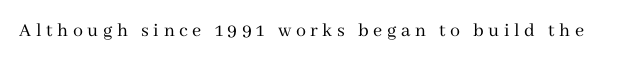
Q: Is the text bold? A: No.
Q: Is the text italic (slanted)? A: No, it is upright.
Q: Is the text underlined? A: No.
Q: Is the spacing between letters normal or unusually wide? A: Unusually wide.
